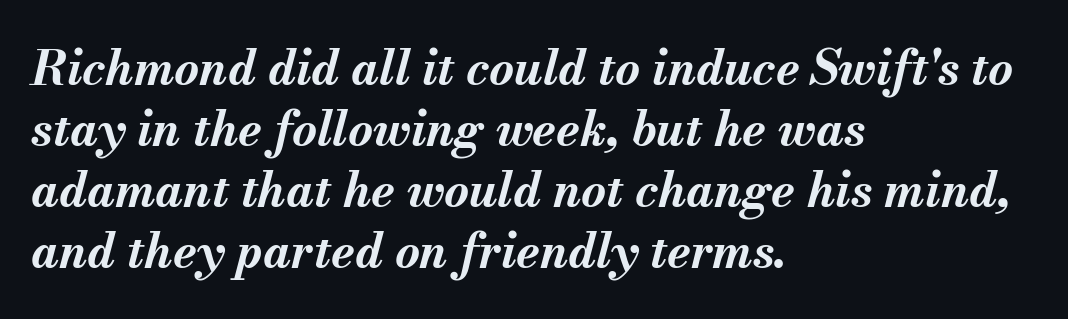
{"italic": "yes", "lean": "right", "slant_degrees": 13, "bold": "yes", "weight": "bold", "width": "normal", "stroke_contrast": "medium", "x_height": "small", "monospaced": "no", "underline": "no", "align": "left", "line_spacing": "normal", "line_spacing_ratio": 1.27, "letter_spacing": "normal", "letter_spacing_em": 0.0, "glyph_px": 48}
